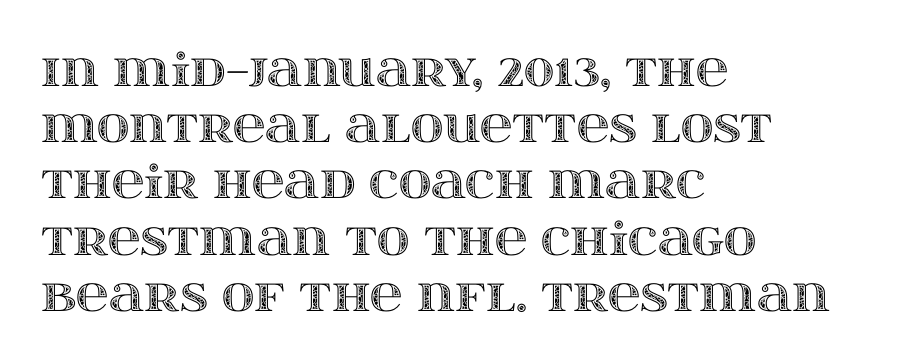
The image shows 45 px wide type, upright; set left-aligned, normal line spacing (1.25x), normal letter spacing, not underlined; a large x-height.
